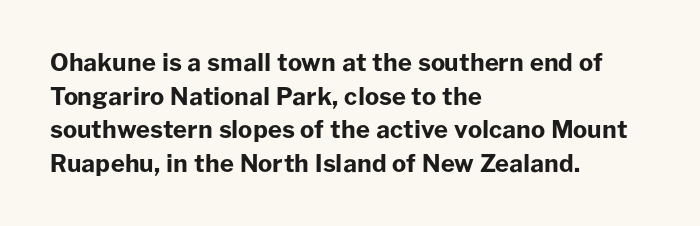
Any mark beneath the type? The region is blank. Regular leading. The face used here is rendered with its standard letterfit. These words are printed bold, with thick strokes throughout. Italic? Not at all — the glyphs are vertical. Left-aligned paragraph, ragged on the right.
